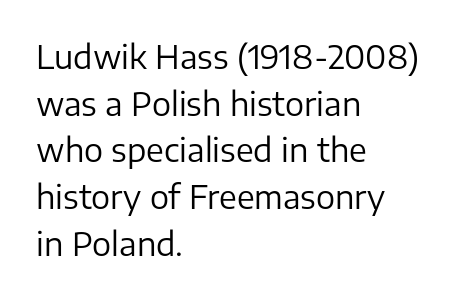
{"serif": "no", "italic": "no", "bold": "no", "weight": "regular", "width": "normal", "stroke_contrast": "low", "x_height": "medium", "monospaced": "no", "underline": "no", "align": "left", "line_spacing": "normal", "line_spacing_ratio": 1.46, "letter_spacing": "normal", "letter_spacing_em": 0.0, "glyph_px": 32}
